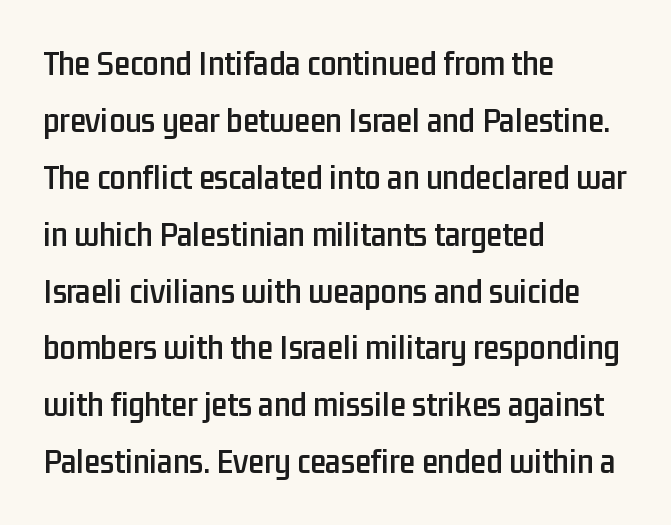
The image shows 36 px condensed sans-serif type, upright; set left-aligned, normal line spacing (1.58x), normal letter spacing, not underlined; low stroke contrast and a medium x-height.
